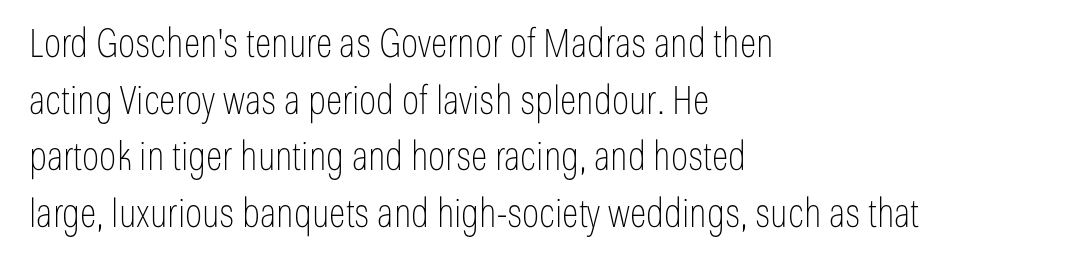
Q: Is the text bold? A: No.
Q: Is the text italic (slanted)? A: No, it is upright.
Q: Is the typeface a serif or a sans-serif typeface? A: Sans-serif.
Q: Is the text underlined? A: No.
Q: How is the paragraph aligned? A: Left-aligned.
Q: Is the spacing between letters normal or unusually wide? A: Normal.
Q: Is the spacing between lines tight, normal or loose? A: Normal.
Q: Width (condensed, normal, or wide)? A: Condensed.
Q: Stroke contrast? A: Low.
Q: x-height? A: Medium.
Q: Monospaced? A: No.
